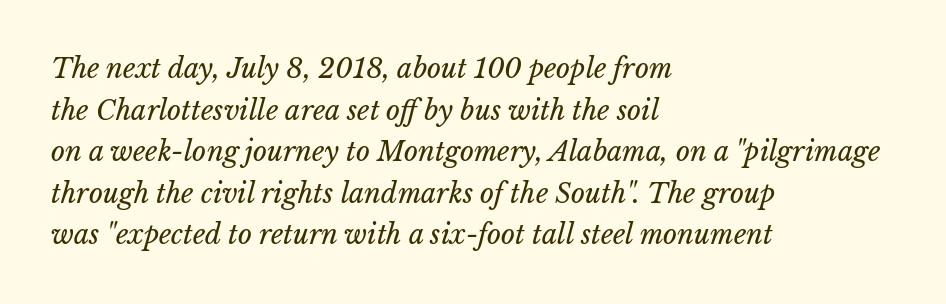
Q: Is the text bold? A: No.
Q: Is the text italic (slanted)? A: Yes, it leans right by about 15 degrees.
Q: Is the text underlined? A: No.
Q: How is the paragraph aligned? A: Left-aligned.
Q: Is the spacing between letters normal or unusually wide? A: Normal.
Q: Is the spacing between lines tight, normal or loose? A: Normal.
